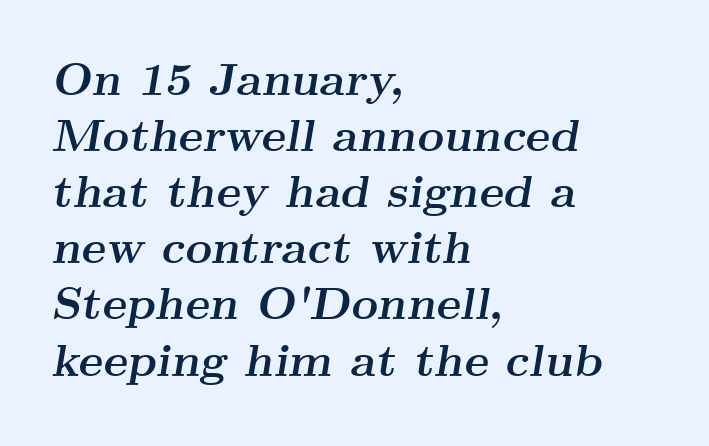
{"serif": "yes", "italic": "yes", "lean": "right", "slant_degrees": 9, "bold": "yes", "weight": "semibold", "width": "wide", "stroke_contrast": "medium", "x_height": "small", "monospaced": "no", "underline": "no", "align": "left", "line_spacing_ratio": 1.22, "letter_spacing": "normal", "letter_spacing_em": 0.0, "glyph_px": 46}
